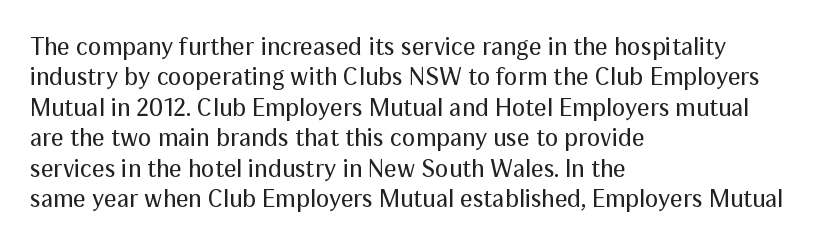
Q: Is the text bold? A: No.
Q: Is the text italic (slanted)? A: No, it is upright.
Q: Is the text underlined? A: No.
Q: How is the paragraph aligned? A: Left-aligned.
Q: Is the spacing between letters normal or unusually wide? A: Normal.
